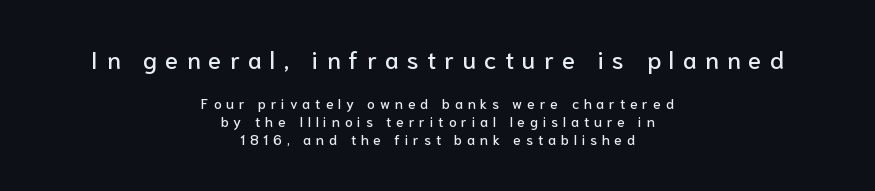
Italic? Not at all — the glyphs are vertical. The emphasis by scale lands on block number one, above. In terms of leading, this rendering sits right in the middle. Display-style spreading of the glyphs; the letterfit is very open. Descenders are the only things crossing below the line.
